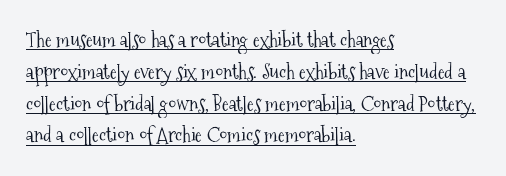
The image shows 20 px text type, upright; set left-aligned, normal line spacing (1.59x), normal letter spacing, underlined.
